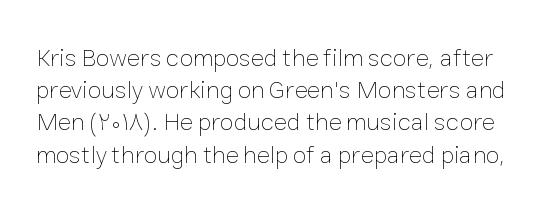
This block has exactly the height ordinary leading produces. The type sits square on the baseline with zero lean. Weight: regular or lighter. The words here are not underlined. Nobody touched the tracking dial on this one.
